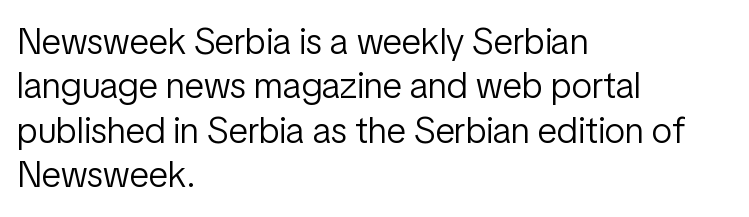
{"serif": "no", "italic": "no", "bold": "no", "weight": "light", "width": "condensed", "stroke_contrast": "low", "x_height": "medium", "monospaced": "no", "underline": "no", "align": "left", "line_spacing_ratio": 1.2, "letter_spacing": "normal", "letter_spacing_em": 0.0, "glyph_px": 37}
